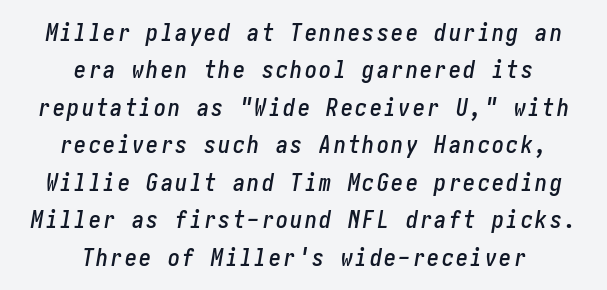
Would a proofreader flag this as italicized? Yes. In terms of leading, this rendering sits right in the middle. The compositor balanced each line on the midline. Any mark beneath the type? The region is blank.
